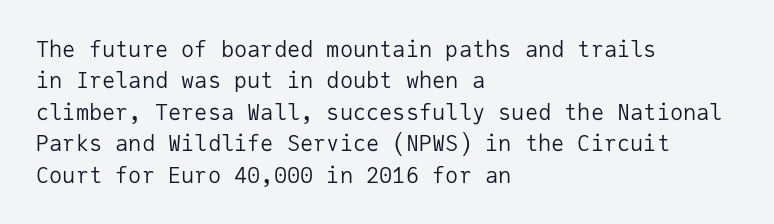
The image shows 22 px text type, upright; set left-aligned, normal line spacing (1.43x), normal letter spacing, not underlined.
